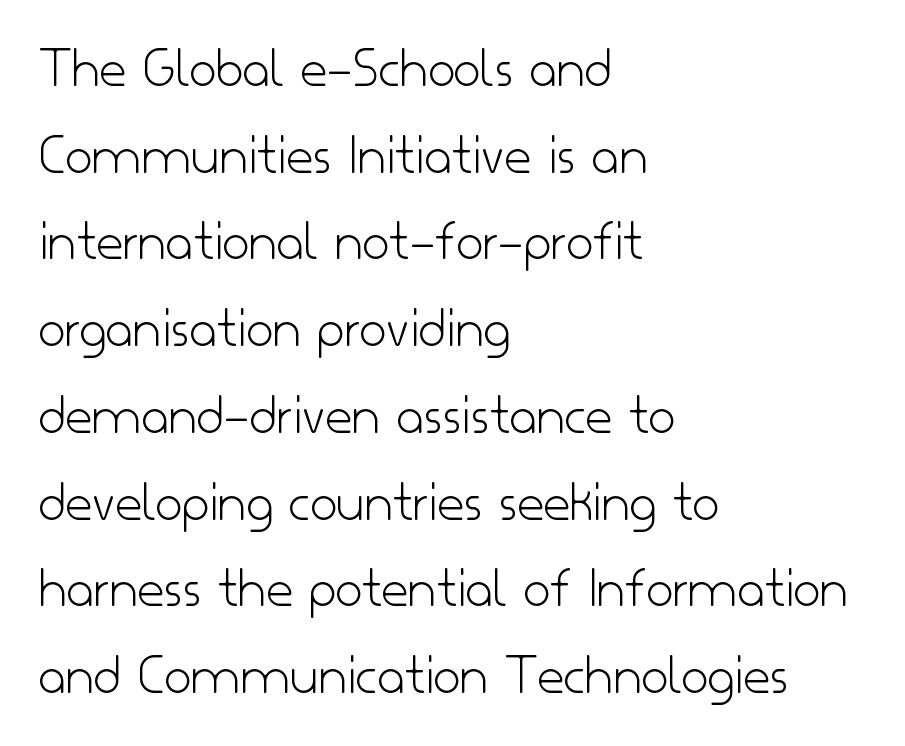
Q: Is the text bold? A: No.
Q: Is the text italic (slanted)? A: No, it is upright.
Q: Is the typeface a serif or a sans-serif typeface? A: Sans-serif.
Q: Is the text underlined? A: No.
Q: How is the paragraph aligned? A: Left-aligned.
Q: Is the spacing between letters normal or unusually wide? A: Normal.
Q: Is the spacing between lines tight, normal or loose? A: Normal.
Q: Width (condensed, normal, or wide)? A: Normal.
Q: Stroke contrast? A: Low.
Q: x-height? A: Small.
Q: Monospaced? A: No.
